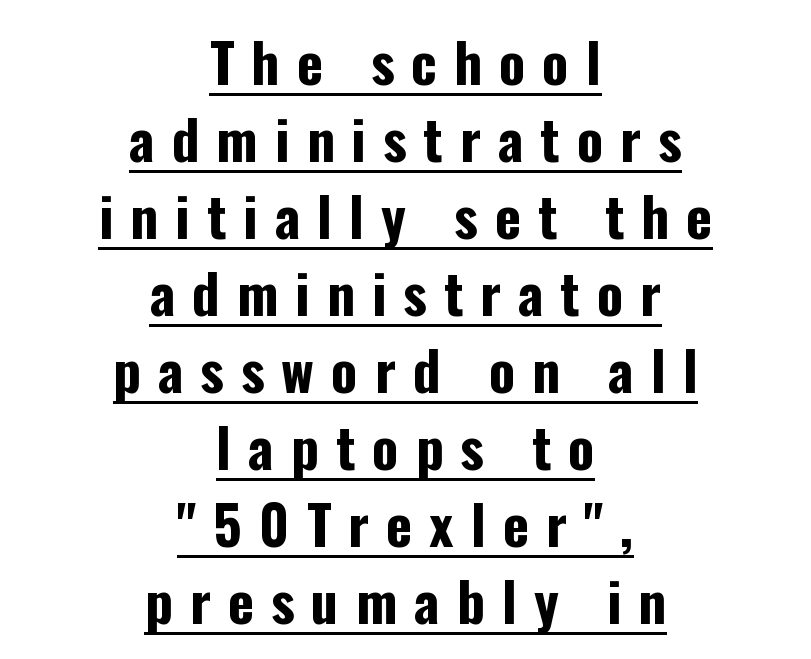
Q: Is the text bold? A: Yes.
Q: Is the text italic (slanted)? A: No, it is upright.
Q: Is the typeface a serif or a sans-serif typeface? A: Sans-serif.
Q: Is the text underlined? A: Yes.
Q: How is the paragraph aligned? A: Centered.
Q: Is the spacing between letters normal or unusually wide? A: Unusually wide.
Q: Is the spacing between lines tight, normal or loose? A: Normal.
Q: Width (condensed, normal, or wide)? A: Condensed.
Q: Stroke contrast? A: Low.
Q: x-height? A: Medium.
Q: Monospaced? A: No.
